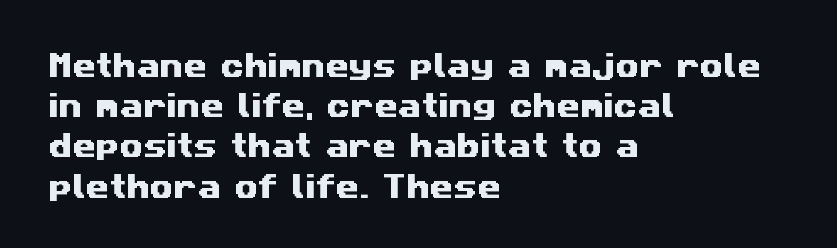
Q: Is the text underlined? A: No.
Q: How is the paragraph aligned? A: Left-aligned.
Q: Is the spacing between letters normal or unusually wide? A: Normal.
Q: Is the spacing between lines tight, normal or loose? A: Normal.
